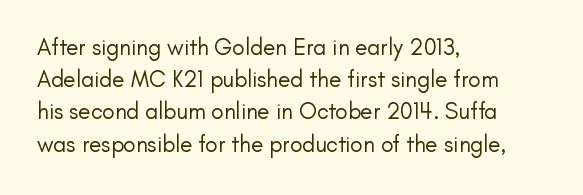
The image shows 23 px text type, upright; set left-aligned, normal line spacing (1.4x), normal letter spacing, not underlined.
